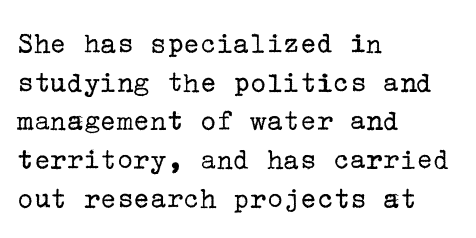
{"serif": "yes", "italic": "no", "bold": "no", "weight": "regular", "width": "normal", "stroke_contrast": "low", "x_height": "medium", "underline": "no", "align": "left", "line_spacing": "normal", "line_spacing_ratio": 1.25, "letter_spacing": "normal", "letter_spacing_em": 0.0, "glyph_px": 31}
